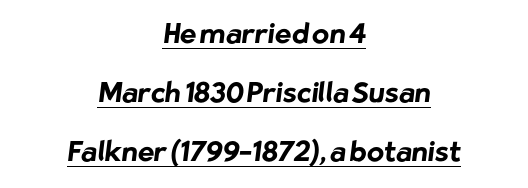
The image shows 28 px bold sans-serif type; set centered, loose line spacing (2.11x), normal letter spacing, underlined; low stroke contrast and a medium x-height.
